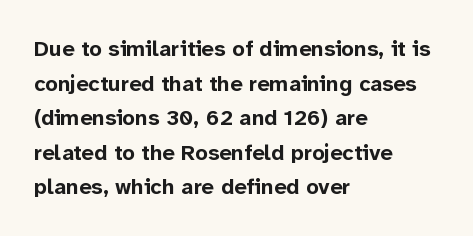
Q: Is the text bold? A: Yes.
Q: Is the text italic (slanted)? A: No, it is upright.
Q: Is the text underlined? A: No.
Q: How is the paragraph aligned? A: Left-aligned.
Q: Is the spacing between letters normal or unusually wide? A: Normal.
Q: Is the spacing between lines tight, normal or loose? A: Normal.
